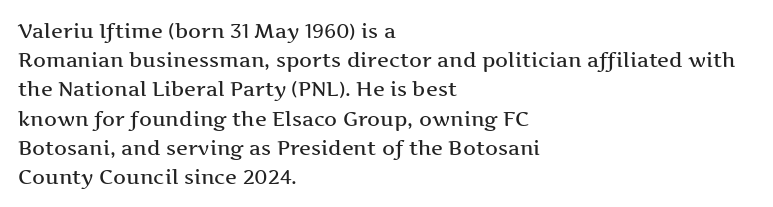
A bare baseline throughout the passage. Tracking value appears to be zero — textbook default spacing. The lettering holds an erect, upright posture throughout. The lines in this sample share a left origin and differ only in where they stop.
